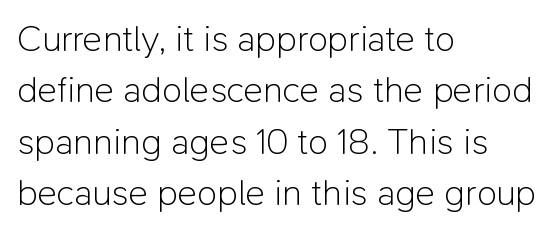
Q: Is the text bold? A: No.
Q: Is the text italic (slanted)? A: No, it is upright.
Q: Is the typeface a serif or a sans-serif typeface? A: Sans-serif.
Q: Is the text underlined? A: No.
Q: How is the paragraph aligned? A: Left-aligned.
Q: Is the spacing between letters normal or unusually wide? A: Normal.
Q: Is the spacing between lines tight, normal or loose? A: Normal.
Q: Width (condensed, normal, or wide)? A: Normal.
Q: Stroke contrast? A: Low.
Q: x-height? A: Medium.
Q: Monospaced? A: No.
